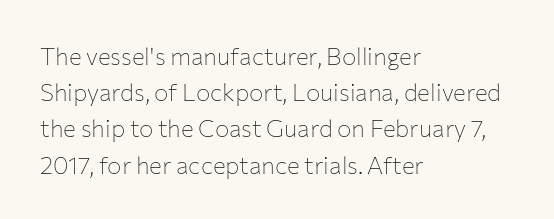
The image shows 24 px text type, upright; set left-aligned, normal line spacing (1.51x), normal letter spacing, not underlined.
